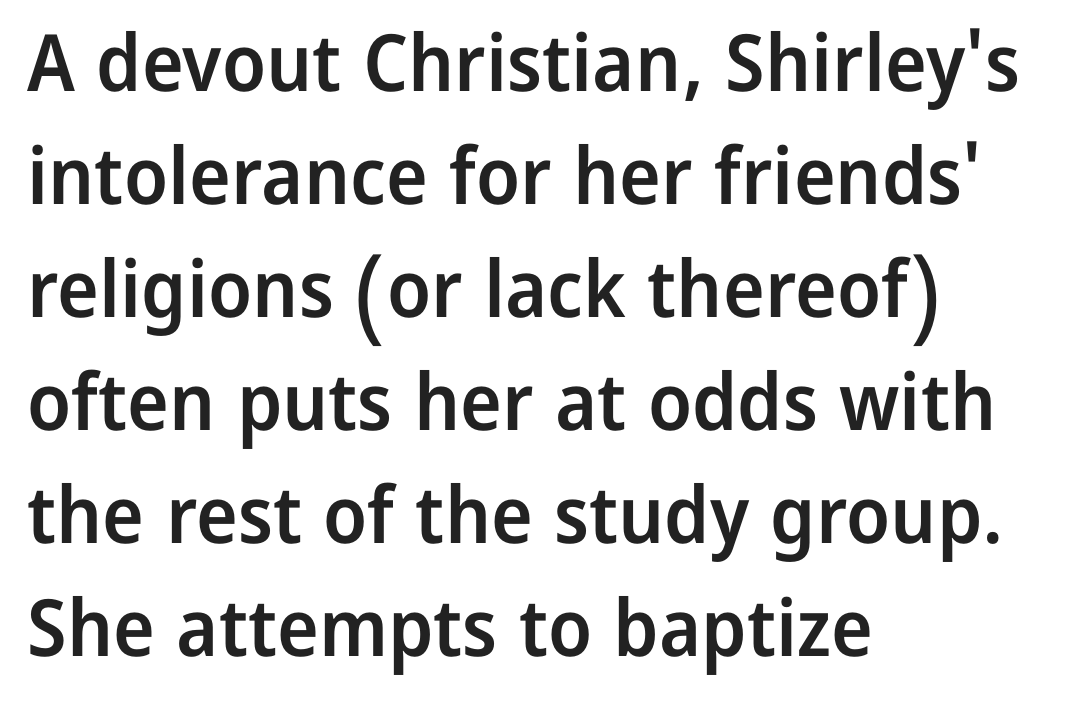
{"serif": "no", "italic": "no", "bold": "semi", "weight": "semibold", "width": "normal", "stroke_contrast": "low", "x_height": "medium", "monospaced": "no", "underline": "no", "align": "left", "line_spacing": "normal", "line_spacing_ratio": 1.43, "letter_spacing": "normal", "letter_spacing_em": 0.0, "glyph_px": 79}
